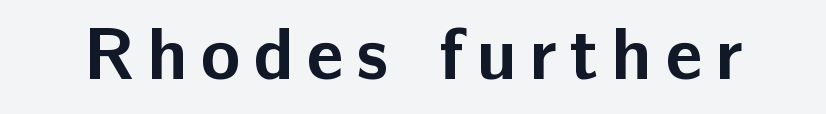
The image shows 73 px bold sans-serif type, upright; set not underlined; low stroke contrast and a medium x-height.
